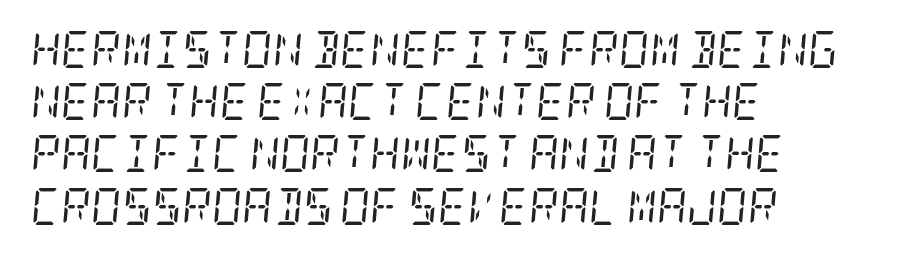
{"serif": "yes", "italic": "yes", "lean": "right", "slant_degrees": 5, "bold": "no", "weight": "regular", "width": "condensed", "stroke_contrast": "low", "x_height": "large", "underline": "no", "align": "left", "line_spacing": "normal", "line_spacing_ratio": 1.41, "letter_spacing": "normal", "letter_spacing_em": 0.0, "glyph_px": 37}
